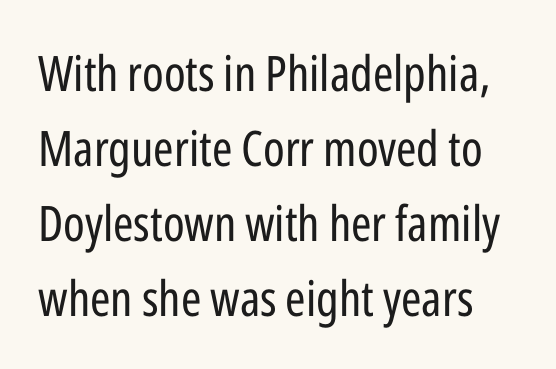
The image shows 49 px regular-weight, condensed sans-serif type, upright; set normal line spacing (1.53x), normal letter spacing, not underlined; low stroke contrast and a medium x-height.
